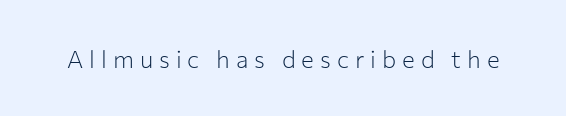
{"italic": "no", "bold": "no", "underline": "no", "letter_spacing": "wide", "letter_spacing_em": 0.25, "glyph_px": 24}
